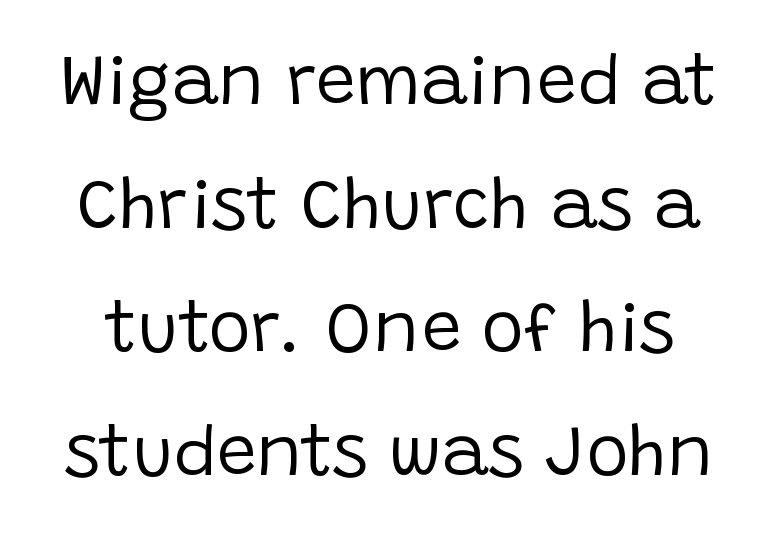
The space directly below the letters is spotless. A typesetter would label this face a sans. Spacing between characters is what you'd get straight out of the box. Counters stay open thanks to moderate or lighter strokes.
